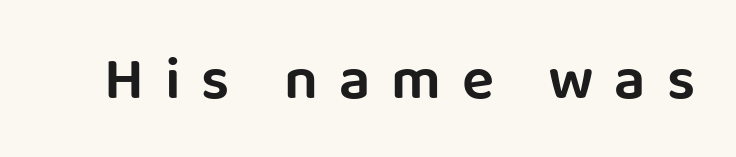
{"serif": "no", "italic": "no", "width": "normal", "stroke_contrast": "low", "x_height": "large", "monospaced": "no", "underline": "no", "letter_spacing": "wide", "letter_spacing_em": 0.35, "glyph_px": 60}
